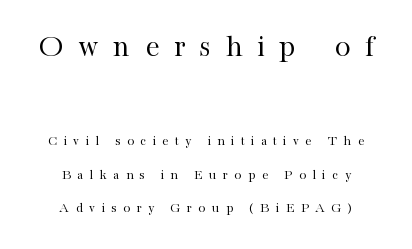
Q: Is the text bold? A: No.
Q: Is the text italic (slanted)? A: No, it is upright.
Q: Is the typeface a serif or a sans-serif typeface? A: Serif.
Q: Is the text underlined? A: No.
Q: How is the paragraph aligned? A: Centered.
Q: Is the spacing between letters normal or unusually wide? A: Unusually wide.
Q: Is the spacing between lines tight, normal or loose? A: Loose.
Q: Which block of text is set in a larger size, the first (top) or the second (bottom)? A: The first (top) one.
Q: Width (condensed, normal, or wide)? A: Normal.
Q: Stroke contrast? A: High.
Q: x-height? A: Medium.
Q: Monospaced? A: No.
